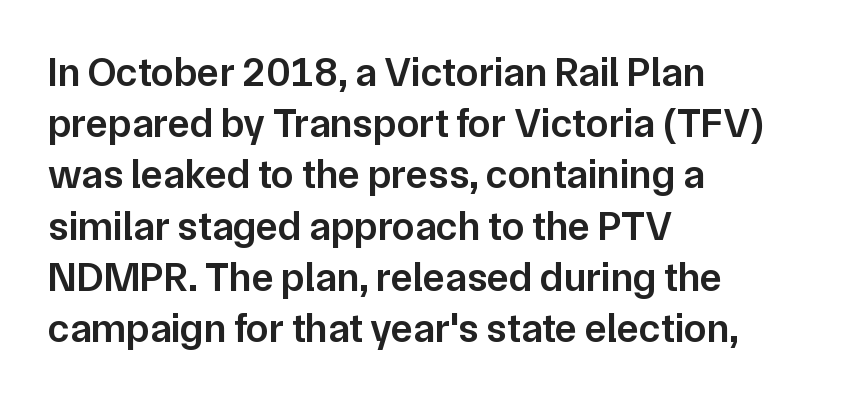
You could not count columns in this text — the font is proportionally spaced. Weight check: semibold — heavier than regular, not quite bold. The letters carry no serifs — their stems end cleanly without finishing strokes. Notice how the stems are strictly vertical — no italics here. Check the space under the baseline: it is left empty. This sample uses plain, unmodified letter spacing.
